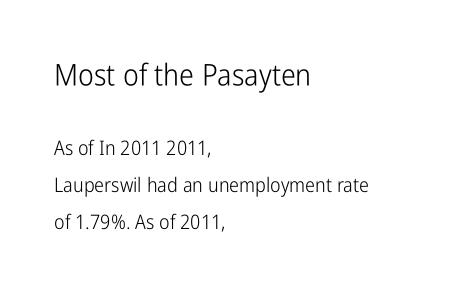
A light-to-regular cut is what we see here. The more generous point size was reserved for the upper chunk. This sample has the flowing, uneven cadence of proportional lettering. Stroke terminals: plain, sans-serif.
